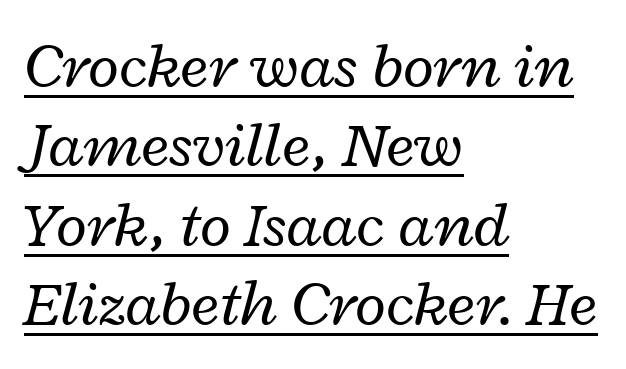
{"italic": "yes", "lean": "right", "slant_degrees": 12, "bold": "no", "weight": "regular", "width": "wide", "stroke_contrast": "low", "x_height": "medium", "monospaced": "no", "underline": "yes", "align": "left", "line_spacing_ratio": 1.24, "letter_spacing": "normal", "letter_spacing_em": 0.0, "glyph_px": 64}
